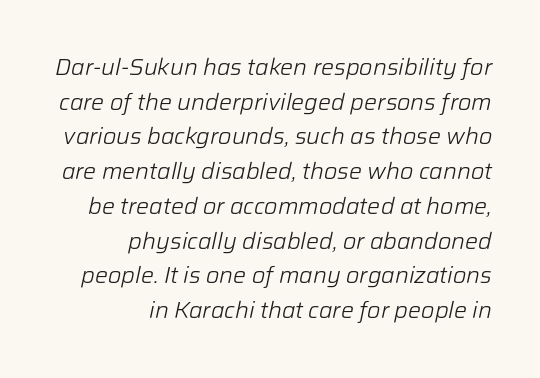
Q: Is the text bold? A: No.
Q: Is the text italic (slanted)? A: Yes, it leans right by about 12 degrees.
Q: Is the text underlined? A: No.
Q: How is the paragraph aligned? A: Right-aligned.
Q: Is the spacing between letters normal or unusually wide? A: Normal.
Q: Is the spacing between lines tight, normal or loose? A: Normal.
